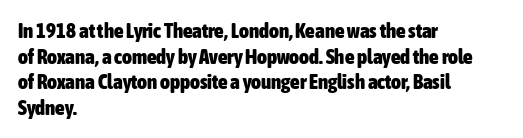
Q: Is the text bold? A: Yes.
Q: Is the text italic (slanted)? A: No, it is upright.
Q: Is the text underlined? A: No.
Q: How is the paragraph aligned? A: Left-aligned.
Q: Is the spacing between letters normal or unusually wide? A: Normal.
